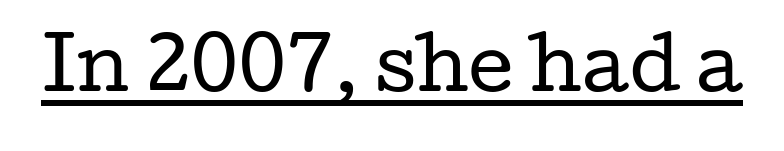
These lines keep a tight, regular rhythm from letter to letter. This sample uses an upright cut, with every glyph sitting square on the baseline. The passage shown is not bold in any degree. The rendered words wear a rule along their underside. This rendering employs a face with finishing strokes, i.e., a serif. Proportional: the letters do not fall into vertical columns.
